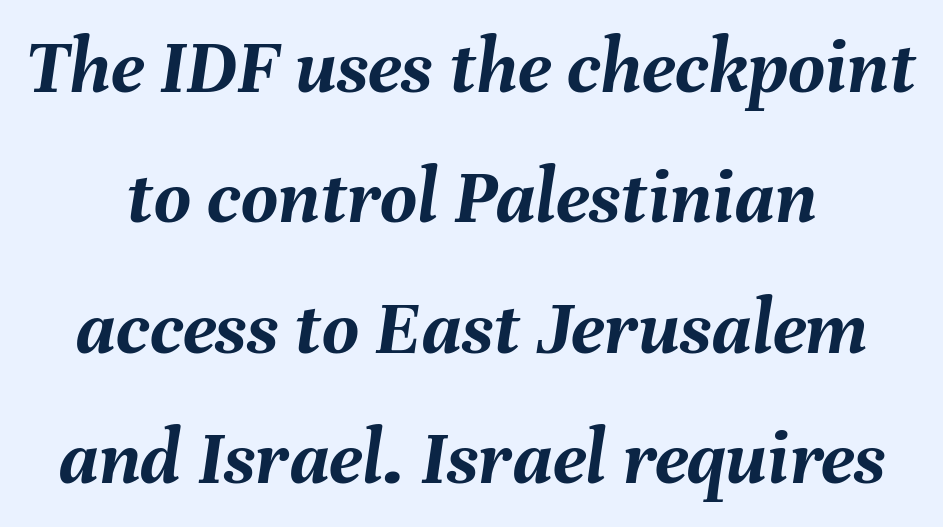
Q: Is the text bold? A: Yes.
Q: Is the text italic (slanted)? A: Yes, it leans right by about 8 degrees.
Q: Is the text underlined? A: No.
Q: How is the paragraph aligned? A: Centered.
Q: Is the spacing between letters normal or unusually wide? A: Normal.
Q: Is the spacing between lines tight, normal or loose? A: Normal.
Q: Width (condensed, normal, or wide)? A: Normal.
Q: Stroke contrast? A: Medium.
Q: x-height? A: Medium.
Q: Monospaced? A: No.
